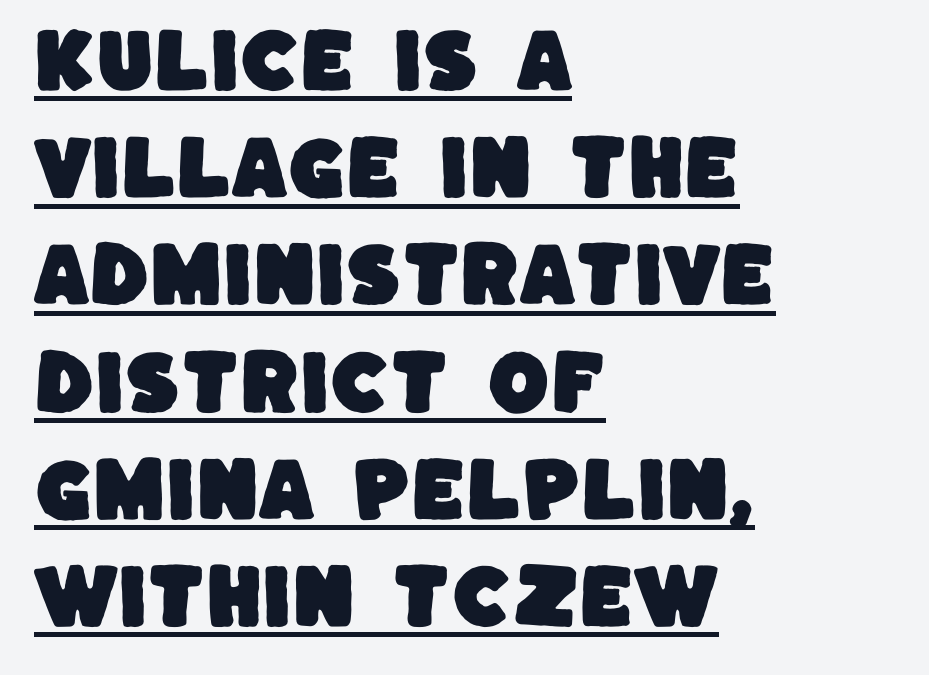
Nothing unusual about the tracking: characters are spaced as the font intends. The lettering is marked with a stroke running underneath it. The face used here is proportionally spaced, like ordinary book or web type. Visually the block forms a straight wall on the left and a jagged coastline on the right. The passage shown is typeset with a sans-serif family.
